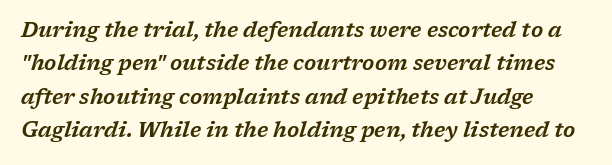
Q: Is the text italic (slanted)? A: Yes, it leans right by about 17 degrees.
Q: Is the text underlined? A: No.
Q: How is the paragraph aligned? A: Left-aligned.
Q: Is the spacing between letters normal or unusually wide? A: Normal.
Q: Is the spacing between lines tight, normal or loose? A: Normal.
